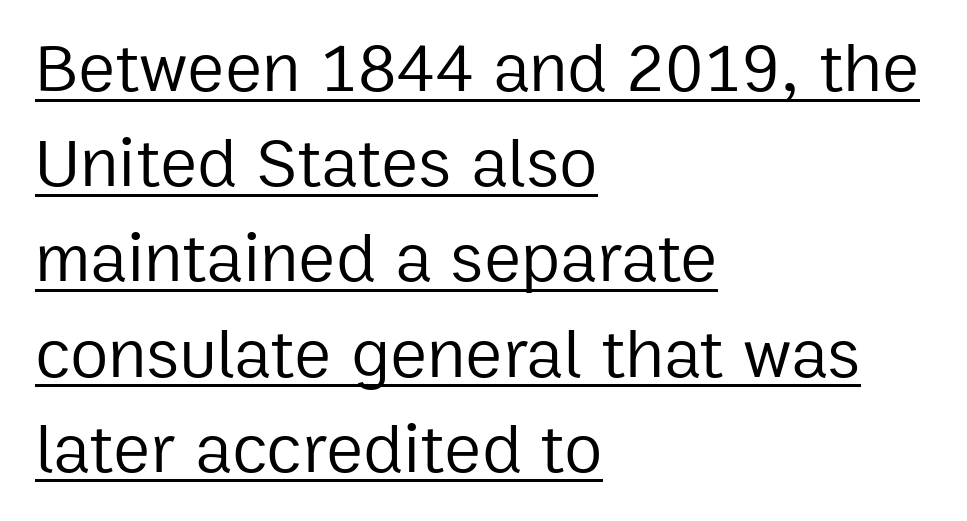
In designer terms, the underline attribute is active on this setting. Each letter's strokes conclude bluntly, with no projecting serifs. Each letter keeps its own natural width here, so spacing adapts to shape. Heft: none added — not bold.
